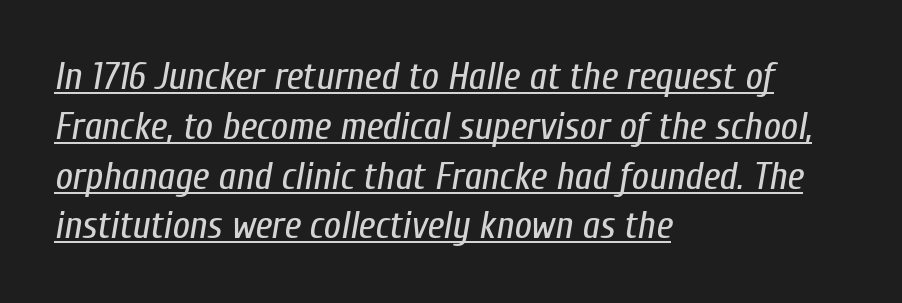
{"italic": "yes", "lean": "right", "slant_degrees": 10, "bold": "no", "weight": "regular", "width": "condensed", "stroke_contrast": "low", "x_height": "medium", "monospaced": "no", "underline": "yes", "align": "left", "line_spacing": "normal", "line_spacing_ratio": 1.31, "letter_spacing": "normal", "letter_spacing_em": 0.0, "glyph_px": 38}
